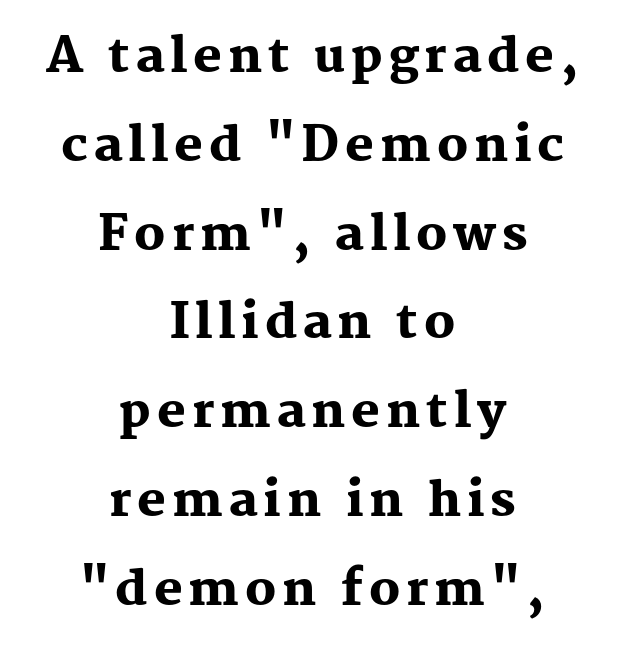
{"serif": "yes", "italic": "no", "bold": "yes", "weight": "heavy", "width": "normal", "stroke_contrast": "medium", "x_height": "medium", "monospaced": "no", "underline": "no", "align": "center", "line_spacing_ratio": 1.85, "glyph_px": 48}
